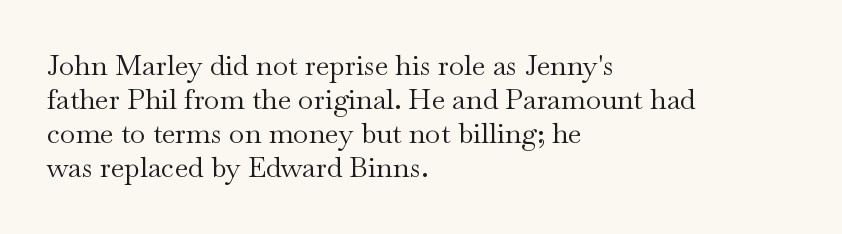
The strokes are not fattened; the text isn't bold. Nobody drew a line under any word here. To sum up the face: it has serifs. Letter spacing: default. The rendering anchors every line to the left-hand side. The typography opts for an upright posture over an oblique one.
